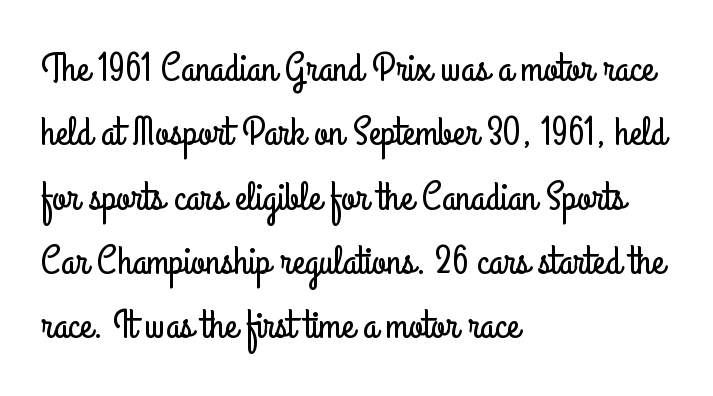
{"serif": "no", "width": "condensed", "stroke_contrast": "low", "x_height": "small", "monospaced": "no", "underline": "no", "align": "left", "line_spacing": "normal", "line_spacing_ratio": 1.57, "letter_spacing": "normal", "letter_spacing_em": 0.0, "glyph_px": 41}
